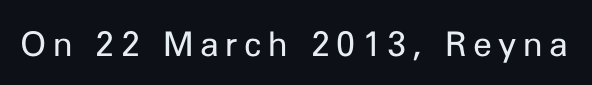
Q: Is the text bold? A: No.
Q: Is the text italic (slanted)? A: No, it is upright.
Q: Is the typeface a serif or a sans-serif typeface? A: Sans-serif.
Q: Is the text underlined? A: No.
Q: Width (condensed, normal, or wide)? A: Normal.
Q: Stroke contrast? A: Low.
Q: x-height? A: Medium.
Q: Monospaced? A: No.
